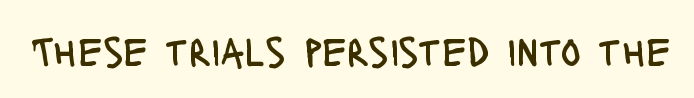
The image shows 43 px regular-weight, condensed sans-serif type, upright; set normal letter spacing, not underlined; low stroke contrast and a large x-height.
